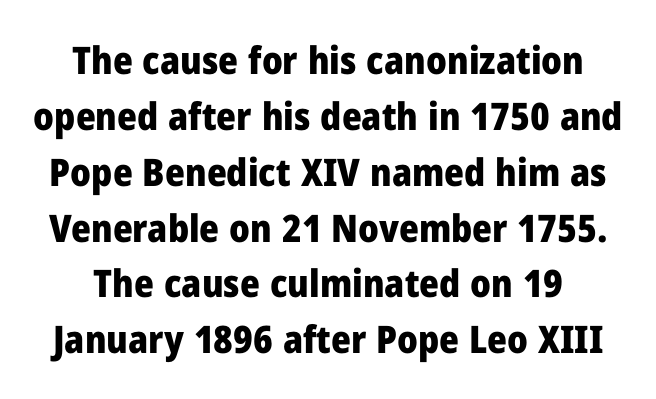
{"serif": "no", "italic": "no", "bold": "yes", "weight": "heavy", "width": "normal", "stroke_contrast": "low", "x_height": "medium", "monospaced": "no", "underline": "no", "line_spacing": "normal", "line_spacing_ratio": 1.47, "letter_spacing": "normal", "letter_spacing_em": 0.0, "glyph_px": 38}
